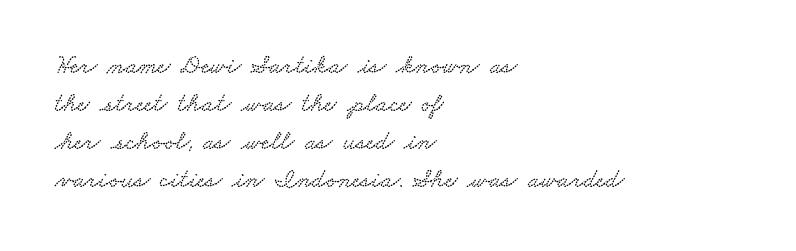
Q: Is the text underlined? A: No.
Q: How is the paragraph aligned? A: Left-aligned.
Q: Is the spacing between letters normal or unusually wide? A: Normal.
Q: Is the spacing between lines tight, normal or loose? A: Normal.
